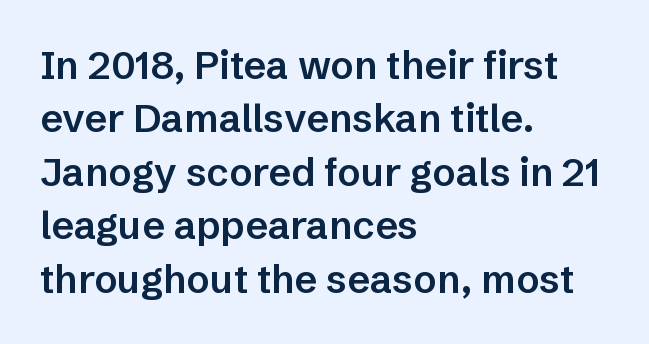
The image shows 39 px semibold sans-serif type, upright; set left-aligned, normal line spacing (1.37x), normal letter spacing, not underlined; low stroke contrast and a medium x-height.
